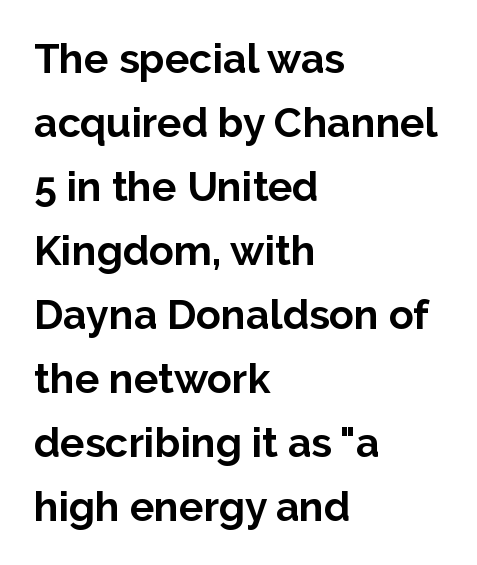
These lines are composed in type without serifs. Vertically, the passage feels balanced, rows spaced as you'd expect. In CSS terms this would be text-align: left. Words appear dense and cohesive because spacing is normal. Varying glyph widths throughout — classic text-font behaviour. Rendered with straight, roman letterforms.
